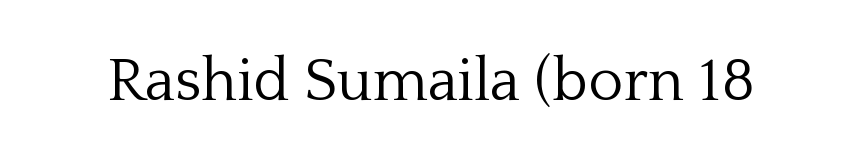
{"serif": "yes", "italic": "no", "bold": "no", "weight": "light", "width": "normal", "stroke_contrast": "low", "x_height": "medium", "monospaced": "no", "underline": "no", "letter_spacing": "normal", "letter_spacing_em": 0.0, "glyph_px": 60}
